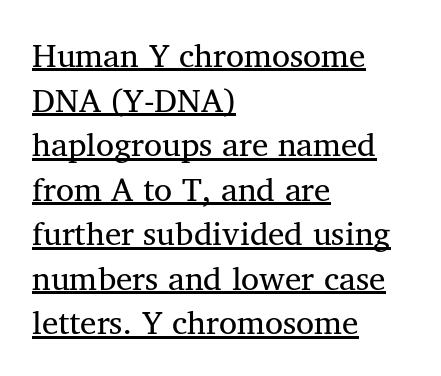
{"serif": "yes", "bold": "no", "weight": "regular", "width": "normal", "stroke_contrast": "medium", "x_height": "medium", "monospaced": "no", "underline": "yes", "align": "left", "line_spacing": "normal", "line_spacing_ratio": 1.35, "letter_spacing": "normal", "letter_spacing_em": 0.0, "glyph_px": 33}
